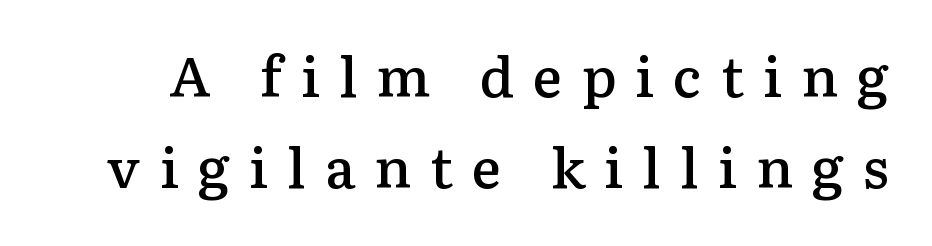
The image shows 56 px semibold serif type, upright; set normal line spacing (1.63x), unusually wide letter spacing (+0.34 em), not underlined; low stroke contrast and a medium x-height.
